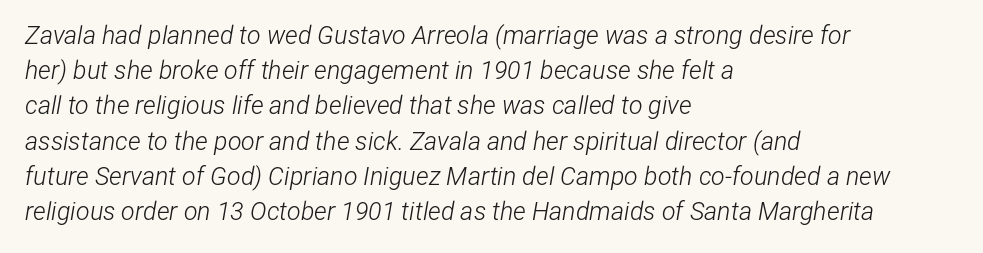
Q: Is the text bold? A: No.
Q: Is the text italic (slanted)? A: Yes, it leans right by about 12 degrees.
Q: Is the text underlined? A: No.
Q: How is the paragraph aligned? A: Left-aligned.
Q: Is the spacing between letters normal or unusually wide? A: Normal.
Q: Is the spacing between lines tight, normal or loose? A: Normal.
